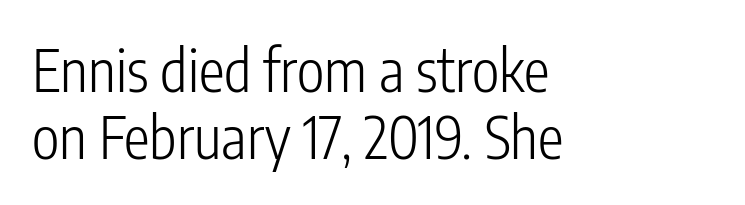
The image shows 58 px light, condensed sans-serif type, upright; set left-aligned, line spacing 1.16x, normal letter spacing, not underlined; low stroke contrast and a medium x-height.
